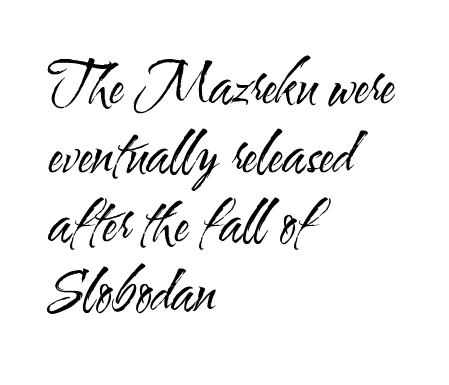
The image shows 56 px regular-weight, condensed sans-serif type; set left-aligned, line spacing 1.23x, normal letter spacing, not underlined; medium stroke contrast and a small x-height.
